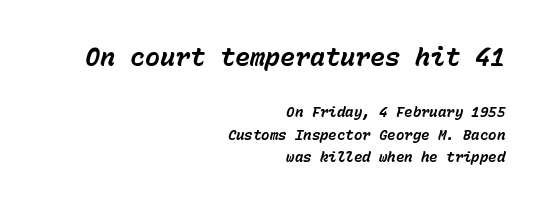
{"italic": "yes", "lean": "right", "slant_degrees": 15, "bold": "yes", "underline": "no", "align": "right", "line_spacing": "normal", "line_spacing_ratio": 1.63, "letter_spacing": "normal", "letter_spacing_em": 0.0, "larger_block": "first", "size_ratio": 1.79, "glyph_px": 25}
